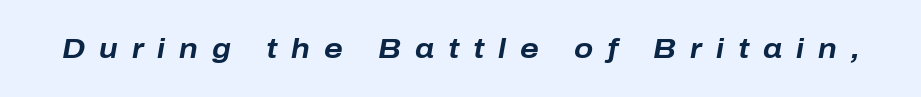
Words appear elongated and porous because spacing is wide. Does the lettering tilt? It does — this is italic. The letters are bold, with thick, heavy strokes. Character widths vary here, with narrow letters taking less room than wide ones. The gap between lines stays unmarked.
